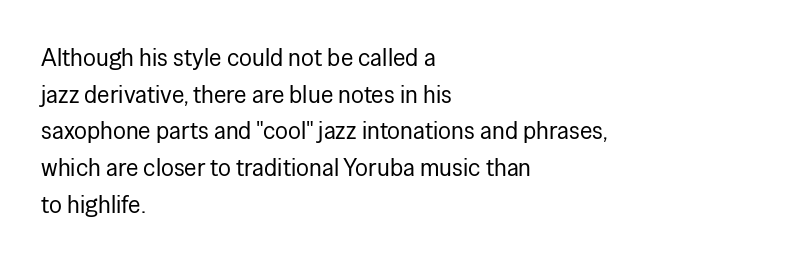
Q: Is the text bold? A: No.
Q: Is the text italic (slanted)? A: No, it is upright.
Q: Is the text underlined? A: No.
Q: How is the paragraph aligned? A: Left-aligned.
Q: Is the spacing between letters normal or unusually wide? A: Normal.
Q: Is the spacing between lines tight, normal or loose? A: Normal.
